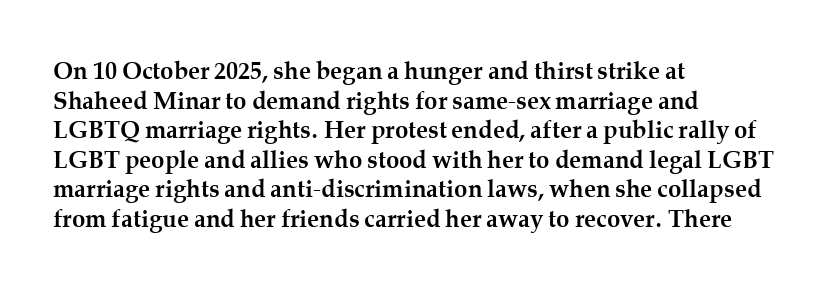
The image shows 24 px bold type, upright; set left-aligned, line spacing 1.23x, normal letter spacing, not underlined.
